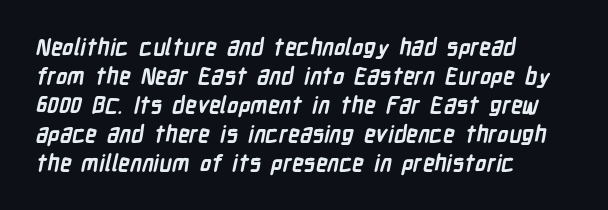
Descenders hang freely into open space. This block has exactly the height ordinary leading produces. Students, note that the glyphs here touch the page at normal intervals. I'd describe the lettering as bold — thick and assertive.
